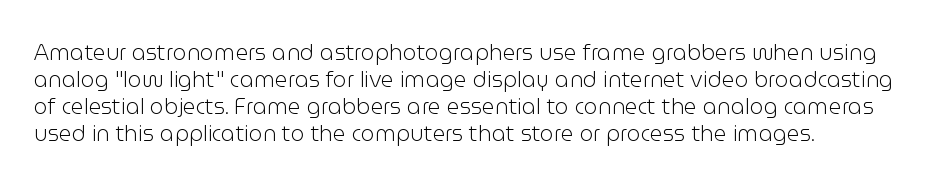
Q: Is the text bold? A: No.
Q: Is the text italic (slanted)? A: No, it is upright.
Q: Is the text underlined? A: No.
Q: How is the paragraph aligned? A: Left-aligned.
Q: Is the spacing between letters normal or unusually wide? A: Normal.
